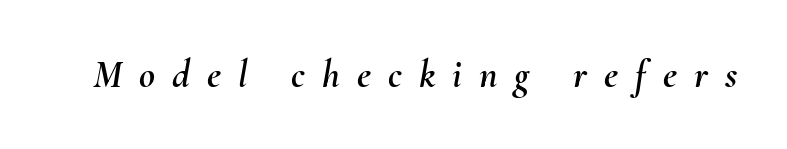
The image shows 39 px text type, italic (leaning right); set unusually wide letter spacing (+0.44 em), not underlined; medium stroke contrast and a small x-height.
